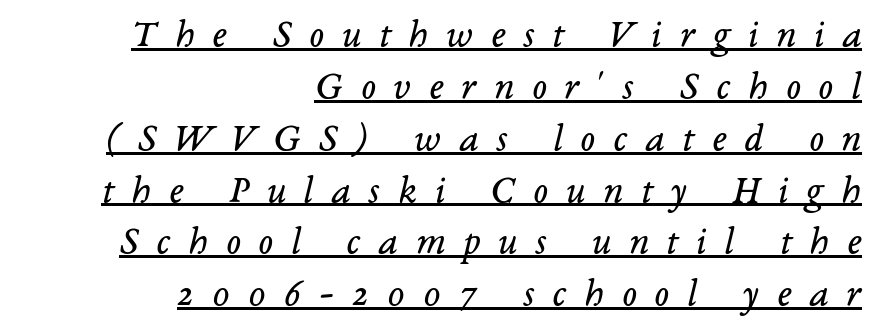
{"serif": "yes", "italic": "yes", "lean": "right", "slant_degrees": 14, "bold": "no", "weight": "regular", "width": "normal", "stroke_contrast": "low", "x_height": "medium", "monospaced": "no", "underline": "yes", "align": "right", "line_spacing": "normal", "line_spacing_ratio": 1.33, "letter_spacing": "wide", "letter_spacing_em": 0.46, "glyph_px": 39}
